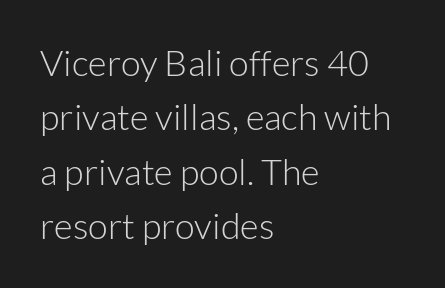
{"serif": "no", "italic": "no", "bold": "no", "weight": "light", "width": "normal", "stroke_contrast": "low", "x_height": "medium", "monospaced": "no", "underline": "no", "align": "left", "line_spacing": "normal", "line_spacing_ratio": 1.51, "letter_spacing": "normal", "letter_spacing_em": 0.0, "glyph_px": 36}
